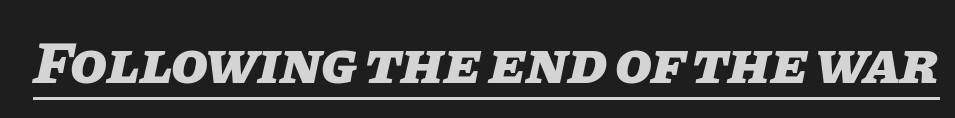
Every word sits above its own underline. This is oblique type, the kind used for emphasis or titles. Standard letterfit; no display-style spreading of the glyphs. Spacing verdict: proportional, widths tailored to each character. The characters look thick and weighty, a clear bold.
